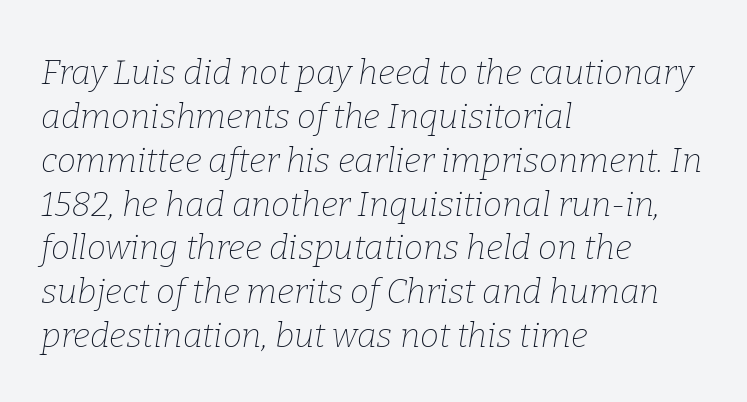
Q: Is the text bold? A: No.
Q: Is the text italic (slanted)? A: Yes, it leans right by about 9 degrees.
Q: Is the typeface a serif or a sans-serif typeface? A: Serif.
Q: Is the text underlined? A: No.
Q: How is the paragraph aligned? A: Left-aligned.
Q: Is the spacing between letters normal or unusually wide? A: Normal.
Q: Is the spacing between lines tight, normal or loose? A: Normal.
Q: Width (condensed, normal, or wide)? A: Normal.
Q: Stroke contrast? A: Low.
Q: x-height? A: Medium.
Q: Monospaced? A: No.
